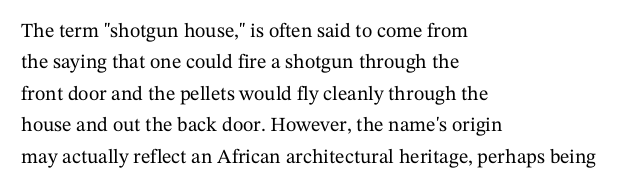
{"italic": "no", "underline": "no", "align": "left", "line_spacing": "normal", "line_spacing_ratio": 1.57, "letter_spacing": "normal", "letter_spacing_em": 0.0, "glyph_px": 20}
